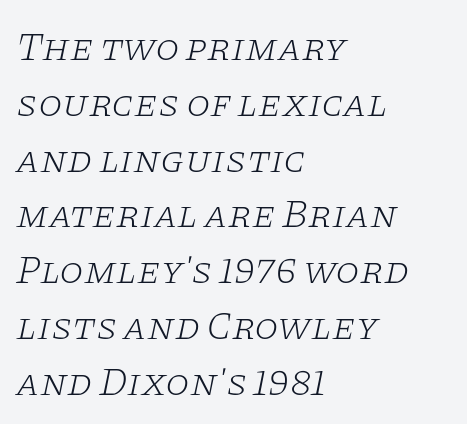
Q: Is the text bold? A: No.
Q: Is the text italic (slanted)? A: Yes, it leans right by about 11 degrees.
Q: Is the typeface a serif or a sans-serif typeface? A: Serif.
Q: Is the text underlined? A: No.
Q: How is the paragraph aligned? A: Left-aligned.
Q: Is the spacing between letters normal or unusually wide? A: Normal.
Q: Is the spacing between lines tight, normal or loose? A: Normal.
Q: Width (condensed, normal, or wide)? A: Wide.
Q: Stroke contrast? A: Low.
Q: x-height? A: Large.
Q: Monospaced? A: No.
